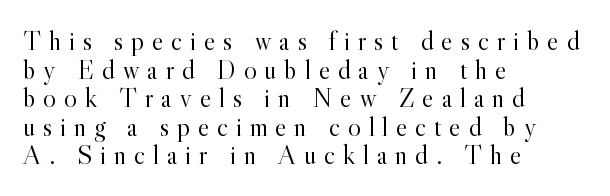
{"italic": "no", "bold": "no", "underline": "no", "align": "left", "line_spacing": "tight", "line_spacing_ratio": 1.06, "letter_spacing": "wide", "letter_spacing_em": 0.29, "glyph_px": 27}
